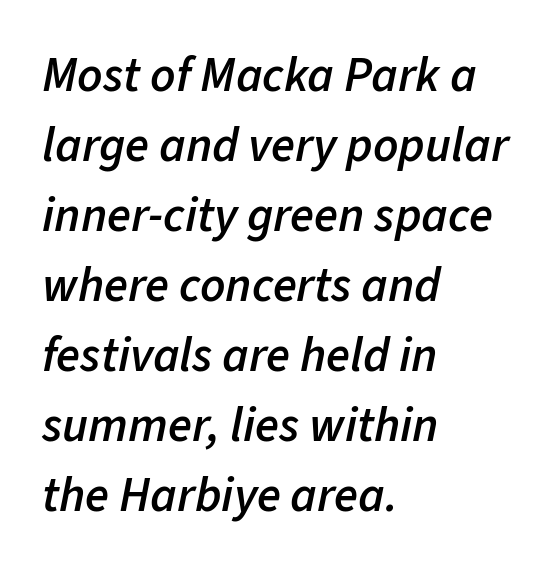
The image shows 49 px semibold type, italic (leaning right); set left-aligned, normal line spacing (1.43x), normal letter spacing, not underlined; low stroke contrast and a medium x-height.
